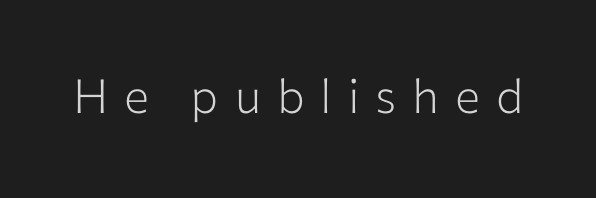
Q: Is the text bold? A: No.
Q: Is the text italic (slanted)? A: No, it is upright.
Q: Is the typeface a serif or a sans-serif typeface? A: Sans-serif.
Q: Is the text underlined? A: No.
Q: Is the spacing between letters normal or unusually wide? A: Unusually wide.
Q: Width (condensed, normal, or wide)? A: Normal.
Q: Stroke contrast? A: Low.
Q: x-height? A: Medium.
Q: Monospaced? A: No.
